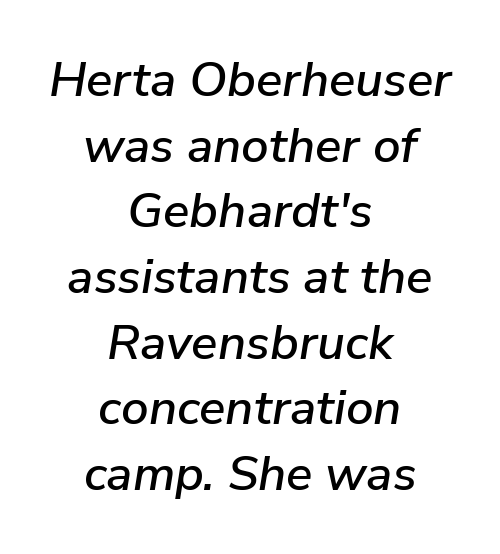
{"italic": "yes", "lean": "right", "slant_degrees": 9, "width": "normal", "stroke_contrast": "low", "x_height": "medium", "monospaced": "no", "underline": "no", "align": "center", "line_spacing": "normal", "line_spacing_ratio": 1.34, "letter_spacing": "normal", "letter_spacing_em": 0.0, "glyph_px": 49}
